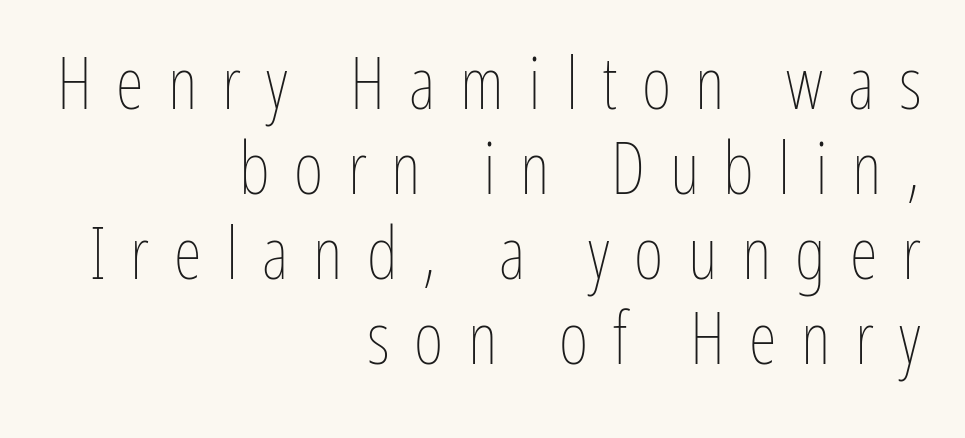
{"italic": "no", "bold": "no", "weight": "thin", "width": "condensed", "stroke_contrast": "low", "x_height": "medium", "monospaced": "no", "underline": "no", "align": "right", "line_spacing_ratio": 1.18, "letter_spacing": "wide", "letter_spacing_em": 0.34, "glyph_px": 72}
